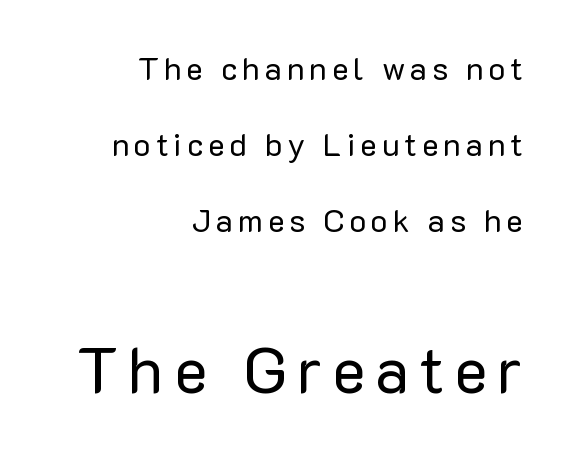
{"serif": "no", "italic": "no", "bold": "no", "weight": "regular", "width": "normal", "stroke_contrast": "low", "x_height": "medium", "monospaced": "no", "underline": "no", "align": "right", "line_spacing": "loose", "line_spacing_ratio": 2.37, "larger_block": "second", "size_ratio": 2.0, "glyph_px": 64}
